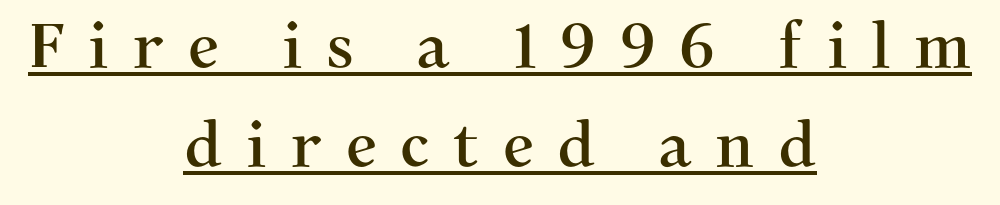
Q: Is the text italic (slanted)? A: No, it is upright.
Q: Is the typeface a serif or a sans-serif typeface? A: Serif.
Q: Is the text underlined? A: Yes.
Q: How is the paragraph aligned? A: Centered.
Q: Is the spacing between letters normal or unusually wide? A: Unusually wide.
Q: Is the spacing between lines tight, normal or loose? A: Normal.
Q: Width (condensed, normal, or wide)? A: Normal.
Q: Stroke contrast? A: Medium.
Q: x-height? A: Medium.
Q: Monospaced? A: No.
